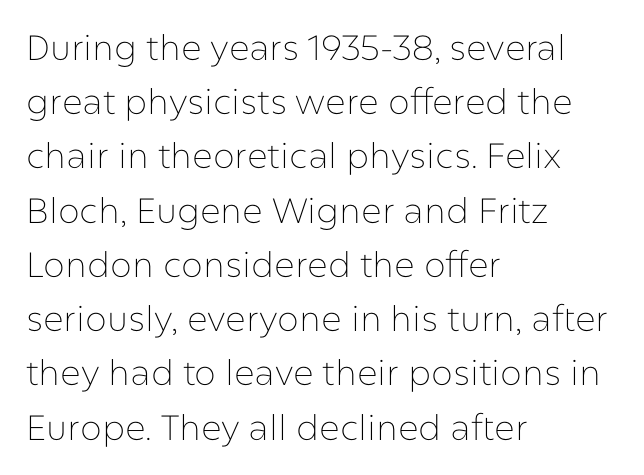
The image shows 35 px thin sans-serif type, upright; set left-aligned, normal line spacing (1.55x), normal letter spacing, not underlined; low stroke contrast and a medium x-height.
